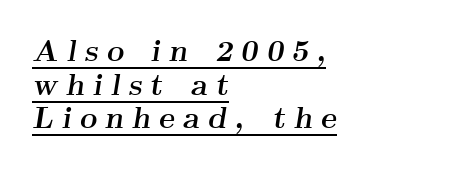
Q: Is the text bold? A: Yes.
Q: Is the text italic (slanted)? A: Yes, it leans right by about 9 degrees.
Q: Is the typeface a serif or a sans-serif typeface? A: Serif.
Q: Is the text underlined? A: Yes.
Q: How is the paragraph aligned? A: Left-aligned.
Q: Is the spacing between letters normal or unusually wide? A: Unusually wide.
Q: Is the spacing between lines tight, normal or loose? A: Tight.
Q: Width (condensed, normal, or wide)? A: Wide.
Q: Stroke contrast? A: Medium.
Q: x-height? A: Small.
Q: Monospaced? A: No.
